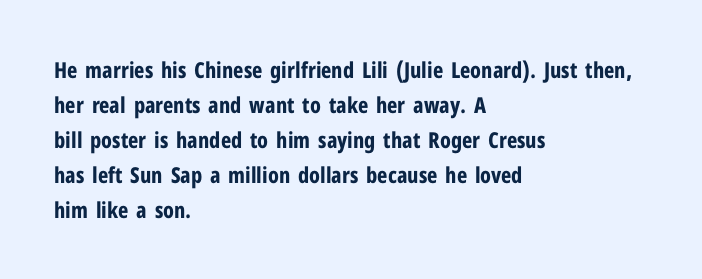
The image shows 22 px bold type, upright; set left-aligned, normal line spacing (1.59x), normal letter spacing, not underlined.
